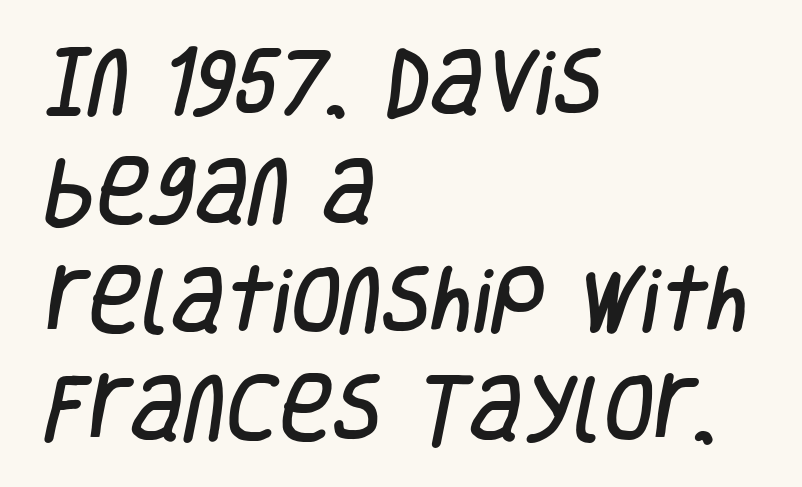
In terms of letterspacing, this is plain default setting. Evenly set lines give the paragraph a standard silhouette. Think of a printed novel: that variable character pitch is what you see here. Underline: absent. The rendering shows plain stroke endings on the letterforms — a sans-serif design. A classic flush-left, rag-right setting is used for this passage.
